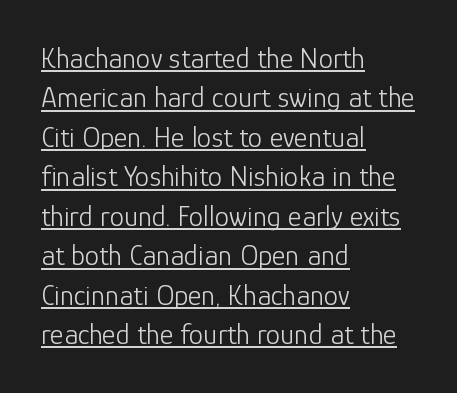
Q: Is the text bold? A: No.
Q: Is the text italic (slanted)? A: No, it is upright.
Q: Is the typeface a serif or a sans-serif typeface? A: Sans-serif.
Q: Is the text underlined? A: Yes.
Q: How is the paragraph aligned? A: Left-aligned.
Q: Is the spacing between letters normal or unusually wide? A: Normal.
Q: Is the spacing between lines tight, normal or loose? A: Normal.
Q: Width (condensed, normal, or wide)? A: Normal.
Q: Stroke contrast? A: Low.
Q: x-height? A: Medium.
Q: Monospaced? A: No.
